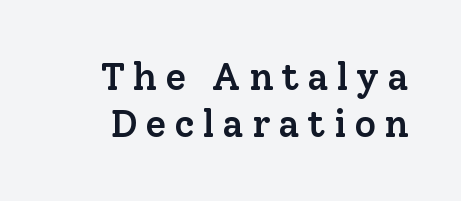
Nope, not italic — everything's standing straight. Type style note: has serifs. Firm but not heavy-handed strokes: this text is semibold. The specimen omits any rule beneath the text block's lines.
